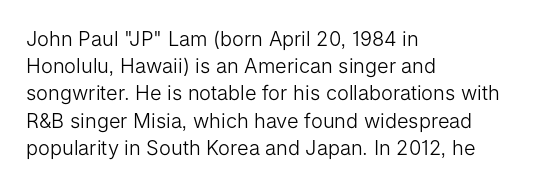
{"italic": "no", "bold": "no", "underline": "no", "align": "left", "line_spacing": "normal", "line_spacing_ratio": 1.36, "letter_spacing": "normal", "letter_spacing_em": 0.0, "glyph_px": 20}
